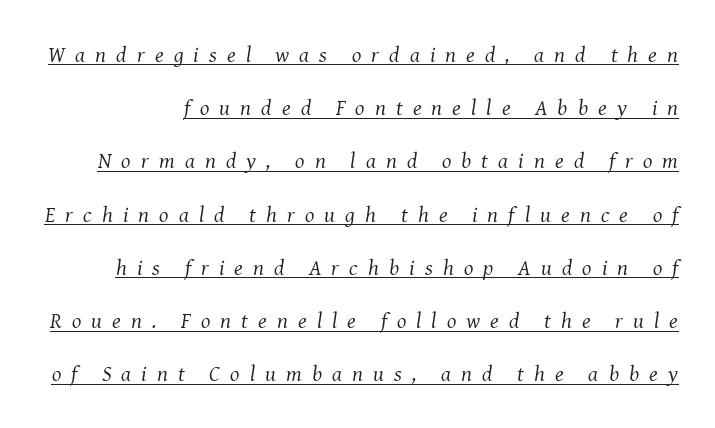
Q: Is the text bold? A: No.
Q: Is the text italic (slanted)? A: Yes, it leans right by about 8 degrees.
Q: Is the text underlined? A: Yes.
Q: Is the spacing between letters normal or unusually wide? A: Unusually wide.
Q: Is the spacing between lines tight, normal or loose? A: Loose.
